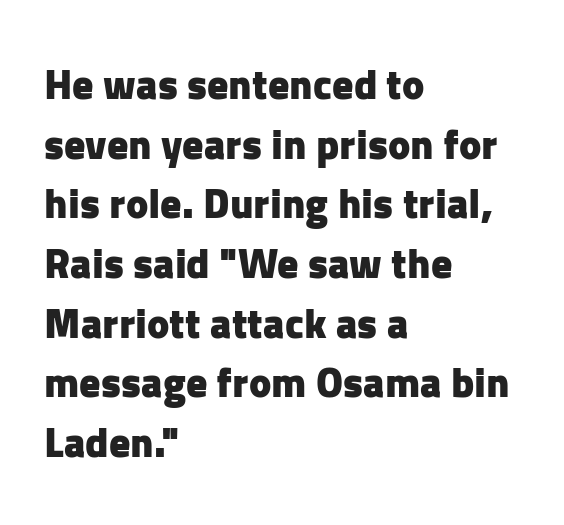
Quick note: underline off. Every row of glyphs begins at an identical x-position on the left. The line-height multiplier appears to be the usual default. What kind of face is this? One without serifs — a sans. Characters follow at the spacing the type designer built in. Unlike italic type, these characters show no tilt at all.
